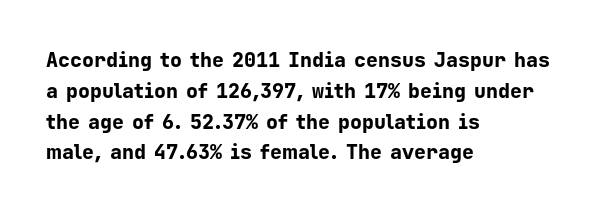
A student would call this left alignment; a typographer would say flush left, rag right. Any mark beneath the type? The region is blank. A dark, heavy texture on the line: the type is bold. The leading is moderate, giving the passage an even texture. The gaps between neighbouring characters are ordinary and unremarkable. The axis of the letterforms is exactly vertical.
